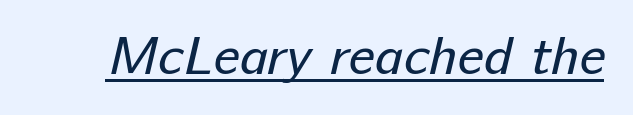
The image shows 54 px regular-weight sans-serif type; set normal letter spacing, underlined; low stroke contrast and a medium x-height.
